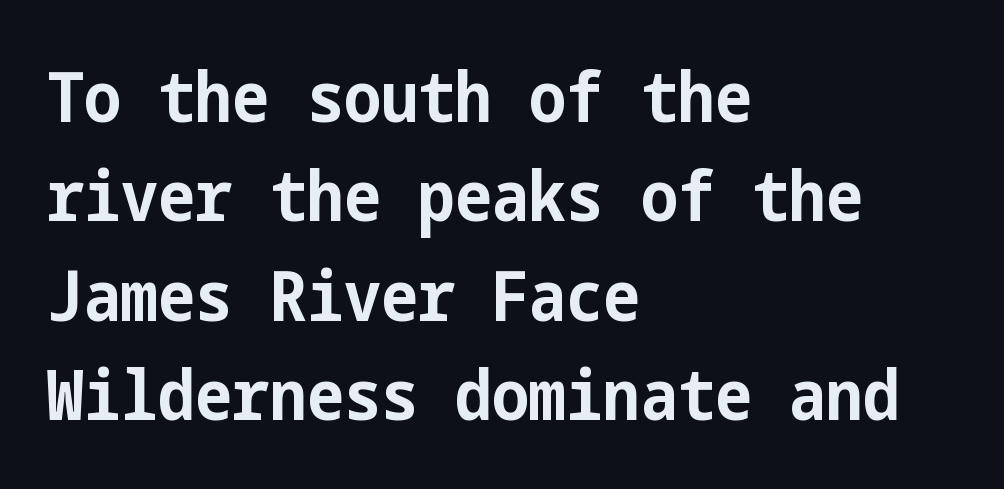
The image shows 70 px bold, condensed sans-serif type, upright; set left-aligned, normal line spacing (1.42x), normal letter spacing, not underlined; low stroke contrast and a medium x-height.
